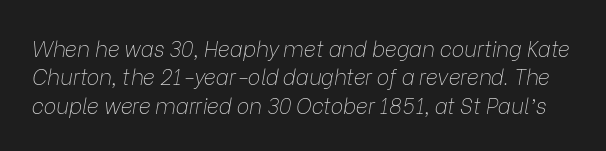
Q: Is the text bold? A: No.
Q: Is the text italic (slanted)? A: Yes, it leans right by about 9 degrees.
Q: Is the text underlined? A: No.
Q: Is the spacing between letters normal or unusually wide? A: Normal.
Q: Is the spacing between lines tight, normal or loose? A: Normal.
